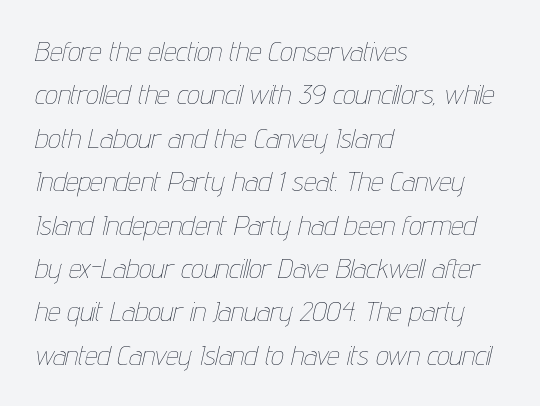
How are the letters spaced? Ordinarily, with no added tracking. The compositor pushed each line to the left boundary. Looking at the ascenders, they clearly lean. Lines of text with bare space underneath. Unbolded letterforms with no extra heft. Students, observe: this is what conventionally led text looks like.
